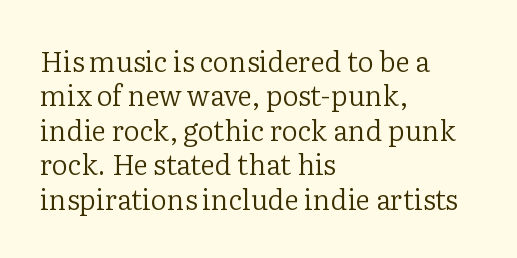
The image shows 28 px regular-weight serif type, upright; set left-aligned, line spacing 1.23x, normal letter spacing, not underlined; low stroke contrast and a medium x-height.
